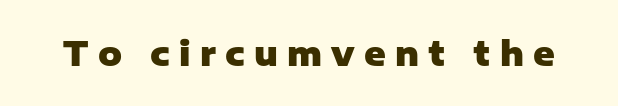
The font's upright variant was chosen for this text. Classification — sans serif. The letters advance in unequal steps, a hallmark of proportional type. Only glyphs here, with clear space below each row. This is heavy type, rendered in bold. Display-style spreading of the glyphs; the letterfit is very open.
